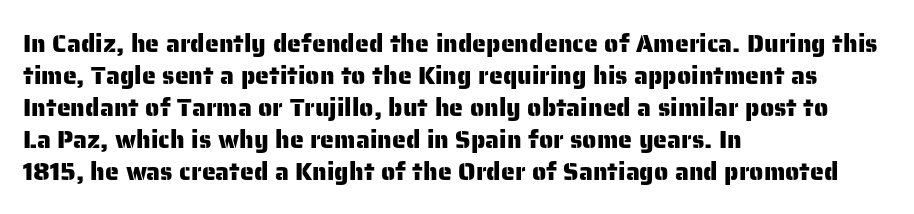
The image shows 25 px text type, upright; set left-aligned, normal line spacing (1.28x), normal letter spacing, not underlined.
